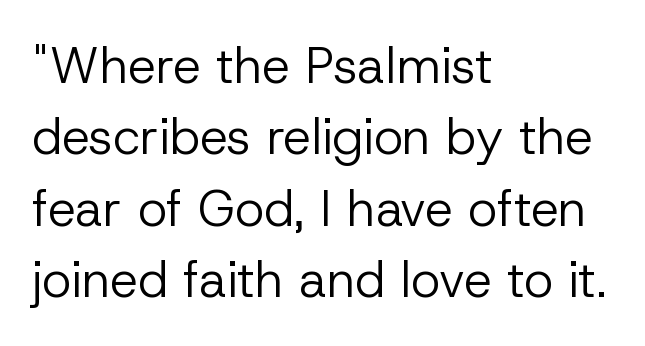
{"serif": "no", "italic": "no", "bold": "no", "weight": "regular", "width": "normal", "stroke_contrast": "low", "x_height": "medium", "monospaced": "no", "underline": "no", "align": "left", "line_spacing": "normal", "line_spacing_ratio": 1.43, "letter_spacing": "normal", "letter_spacing_em": 0.0, "glyph_px": 50}
